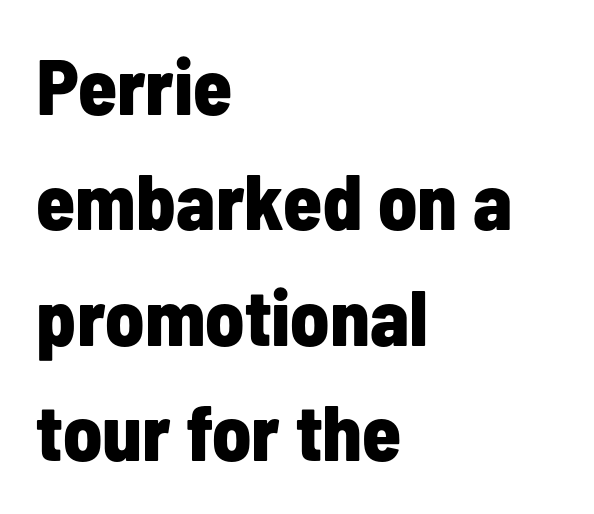
The image shows 79 px bold, condensed sans-serif type, upright; set left-aligned, normal line spacing (1.46x), normal letter spacing, not underlined; low stroke contrast and a medium x-height.
